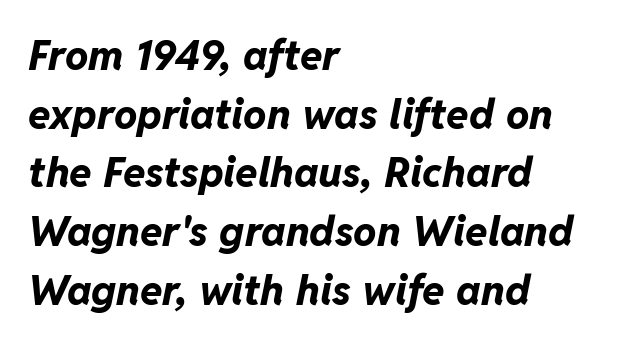
The image shows 41 px bold type, italic (leaning right); set left-aligned, normal line spacing (1.43x), normal letter spacing, not underlined; low stroke contrast and a medium x-height.
